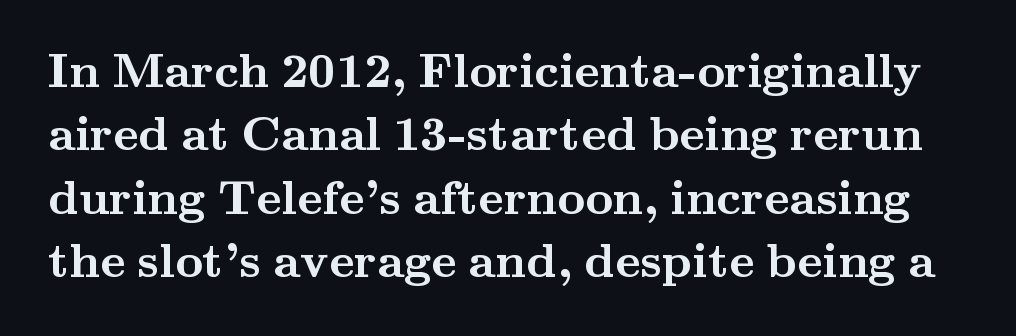
Chunky letters — that's bold for sure. These lines sit exactly where default settings would place them. Clear beneath every line of the passage. Posture: straight, roman, zero tilt. The passage shown has conventional tracking throughout.
